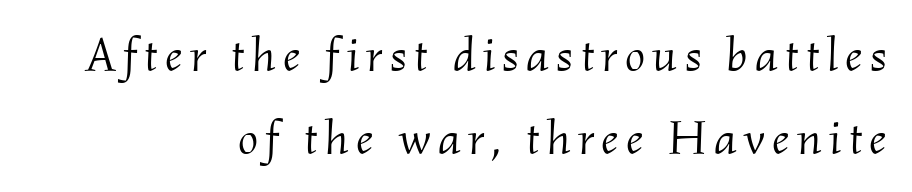
The image shows 48 px light serif type, italic (leaning right); set right-aligned, line spacing 1.72x, not underlined; medium stroke contrast and a small x-height.
